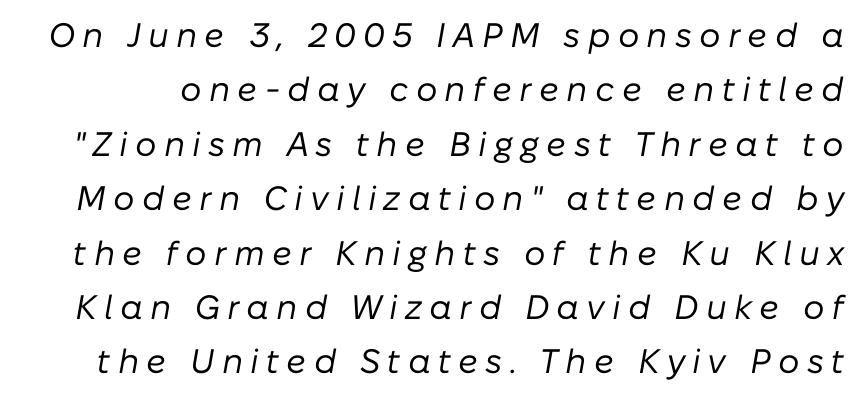
{"italic": "yes", "lean": "right", "slant_degrees": 10, "bold": "no", "weight": "regular", "width": "normal", "stroke_contrast": "low", "x_height": "medium", "monospaced": "no", "underline": "no", "line_spacing": "normal", "line_spacing_ratio": 1.6, "letter_spacing": "wide", "letter_spacing_em": 0.21, "glyph_px": 34}
